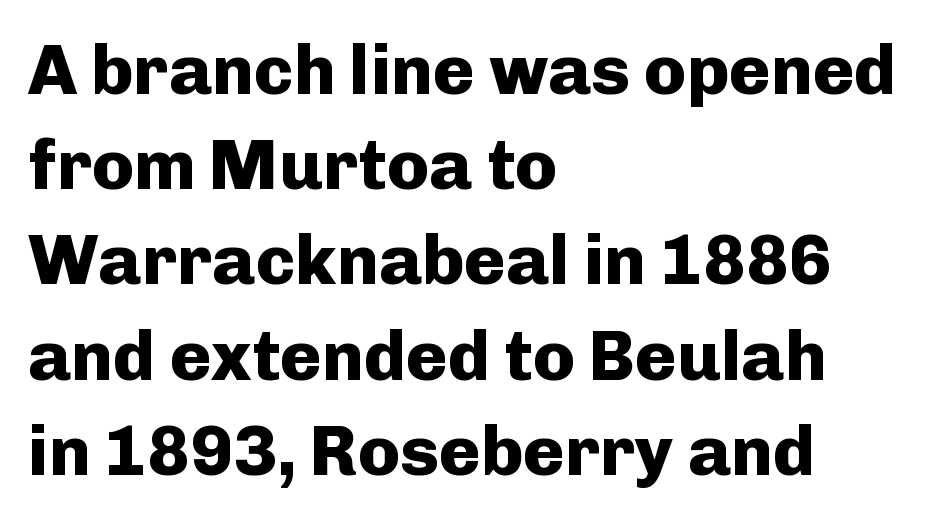
{"serif": "no", "italic": "no", "bold": "yes", "weight": "heavy", "width": "normal", "stroke_contrast": "low", "x_height": "medium", "monospaced": "no", "underline": "no", "align": "left", "line_spacing": "normal", "line_spacing_ratio": 1.36, "letter_spacing": "normal", "letter_spacing_em": 0.0, "glyph_px": 70}
